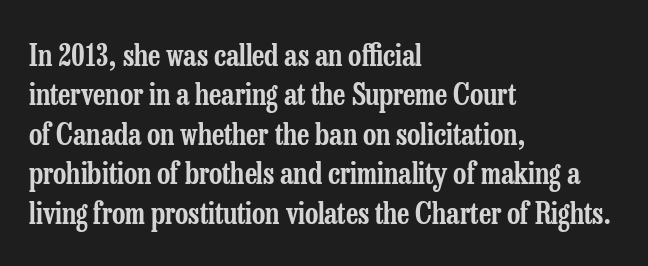
Q: Is the text italic (slanted)? A: No, it is upright.
Q: Is the typeface a serif or a sans-serif typeface? A: Serif.
Q: Is the text underlined? A: No.
Q: How is the paragraph aligned? A: Left-aligned.
Q: Is the spacing between letters normal or unusually wide? A: Normal.
Q: Is the spacing between lines tight, normal or loose? A: Normal.
Q: Width (condensed, normal, or wide)? A: Condensed.
Q: Stroke contrast? A: Low.
Q: x-height? A: Medium.
Q: Monospaced? A: No.
